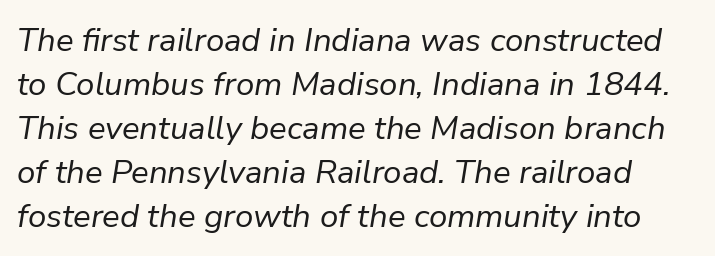
Each letter keeps its own natural width here, so spacing adapts to shape. This rendering leaves character spacing at its baseline value. Is the stroke heavy? The answer is a plain regular-or-lighter. Would a proofreader flag this as italicized? Yes. Words float on clear page, feet unadorned. Whoever set this chose a conventional vertical rhythm.
